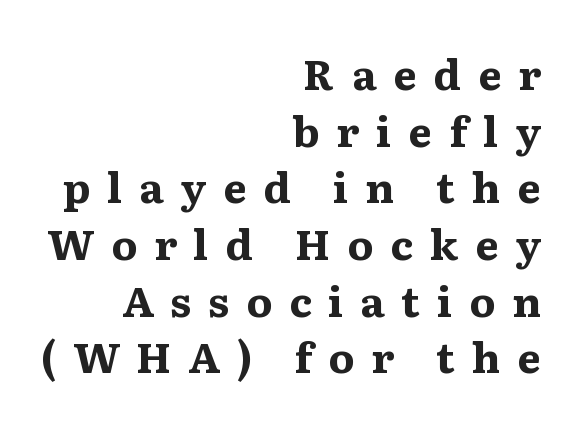
{"serif": "yes", "italic": "no", "bold": "yes", "weight": "bold", "width": "wide", "stroke_contrast": "medium", "x_height": "medium", "monospaced": "no", "underline": "no", "align": "right", "line_spacing": "normal", "line_spacing_ratio": 1.35, "letter_spacing": "wide", "letter_spacing_em": 0.4, "glyph_px": 42}
